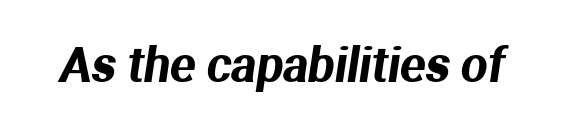
Q: Is the typeface a serif or a sans-serif typeface? A: Sans-serif.
Q: Is the text underlined? A: No.
Q: Is the spacing between letters normal or unusually wide? A: Normal.
Q: Width (condensed, normal, or wide)? A: Normal.
Q: Stroke contrast? A: Medium.
Q: x-height? A: Medium.
Q: Monospaced? A: No.
